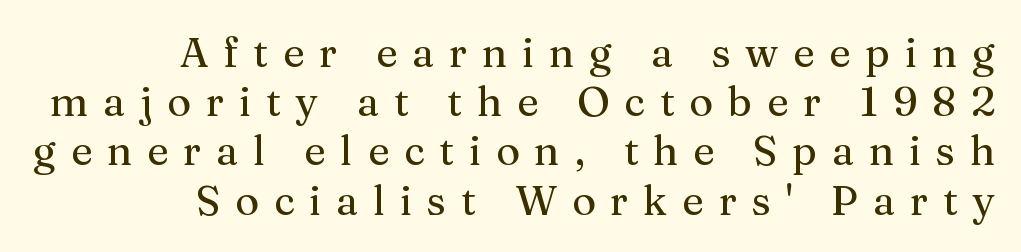
The image shows 41 px serif type, upright; set right-aligned, line spacing 1.2x, unusually wide letter spacing (+0.36 em), not underlined; medium stroke contrast and a medium x-height.
